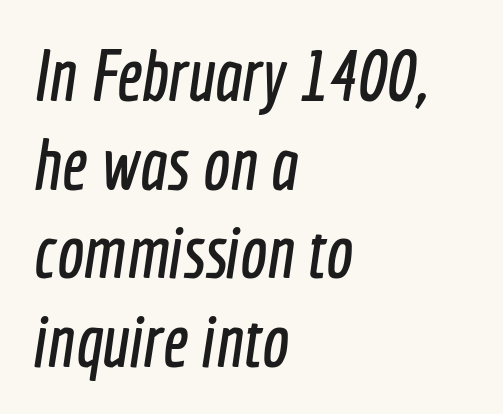
The designer went with a sans here, leaving each stem footless. Caption: standard tracking, unaltered. Letters rest on an invisible, unmarked baseline. The face used here is proportionally spaced, like ordinary book or web type. All the whitespace from short lines collects on the right.
